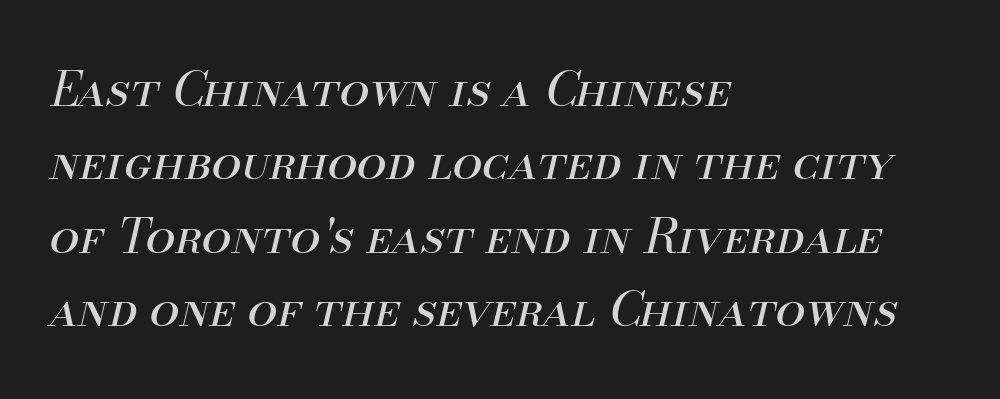
The image shows 48 px regular-weight type, italic (leaning right); set left-aligned, normal line spacing (1.53x), normal letter spacing, not underlined; medium stroke contrast and a small x-height.
